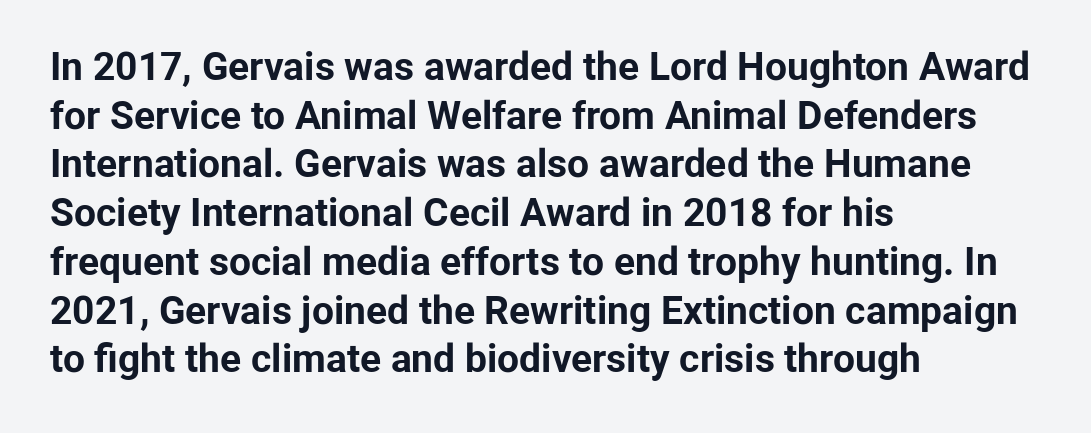
Q: Is the text bold? A: Yes.
Q: Is the text italic (slanted)? A: No, it is upright.
Q: Is the typeface a serif or a sans-serif typeface? A: Sans-serif.
Q: Is the text underlined? A: No.
Q: How is the paragraph aligned? A: Left-aligned.
Q: Is the spacing between letters normal or unusually wide? A: Normal.
Q: Is the spacing between lines tight, normal or loose? A: Normal.
Q: Width (condensed, normal, or wide)? A: Normal.
Q: Stroke contrast? A: Low.
Q: x-height? A: Medium.
Q: Monospaced? A: No.
